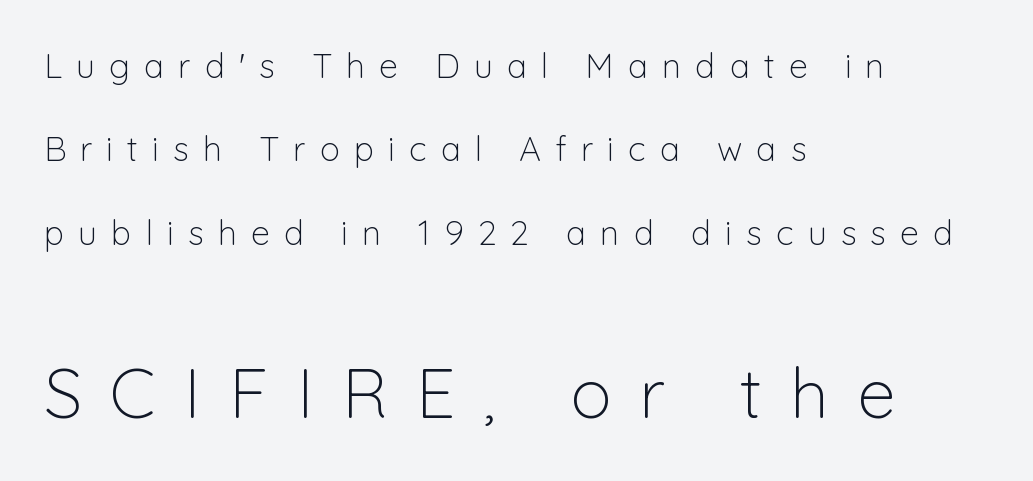
The vertical gap from one line to the next is large. The rendering uses natural spacing where letterforms have individual widths. Reading top to bottom, the characters get bigger at the block break. Underlining? Definitely not there. How are the letters spaced? Widely, with obvious added tracking. Visually the block forms a straight wall on the left and a jagged coastline on the right.
